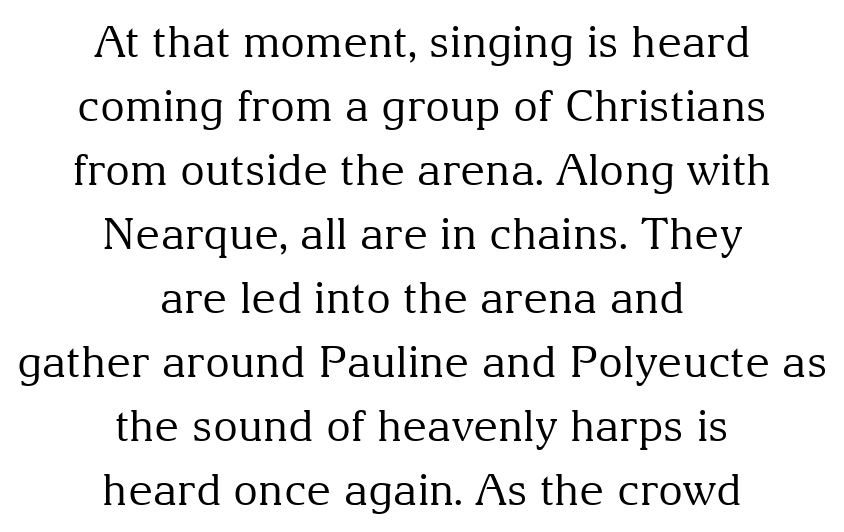
Q: Is the text bold? A: No.
Q: Is the text italic (slanted)? A: No, it is upright.
Q: Is the typeface a serif or a sans-serif typeface? A: Serif.
Q: Is the text underlined? A: No.
Q: How is the paragraph aligned? A: Centered.
Q: Is the spacing between letters normal or unusually wide? A: Normal.
Q: Is the spacing between lines tight, normal or loose? A: Normal.
Q: Width (condensed, normal, or wide)? A: Normal.
Q: Stroke contrast? A: Medium.
Q: x-height? A: Medium.
Q: Monospaced? A: No.
